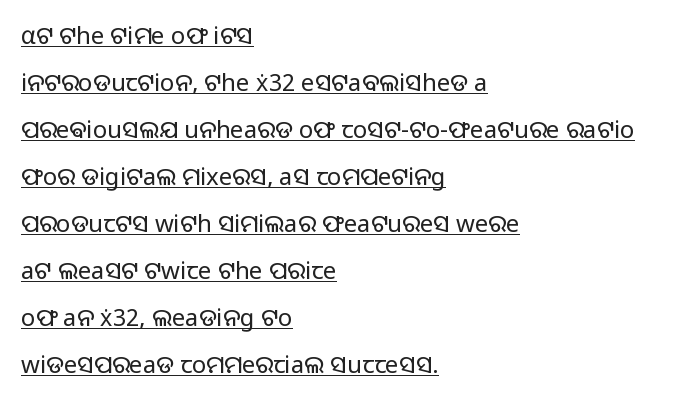
{"italic": "no", "bold": "no", "underline": "yes", "align": "left", "line_spacing": "loose", "line_spacing_ratio": 1.96, "letter_spacing": "normal", "letter_spacing_em": 0.0, "glyph_px": 24}
